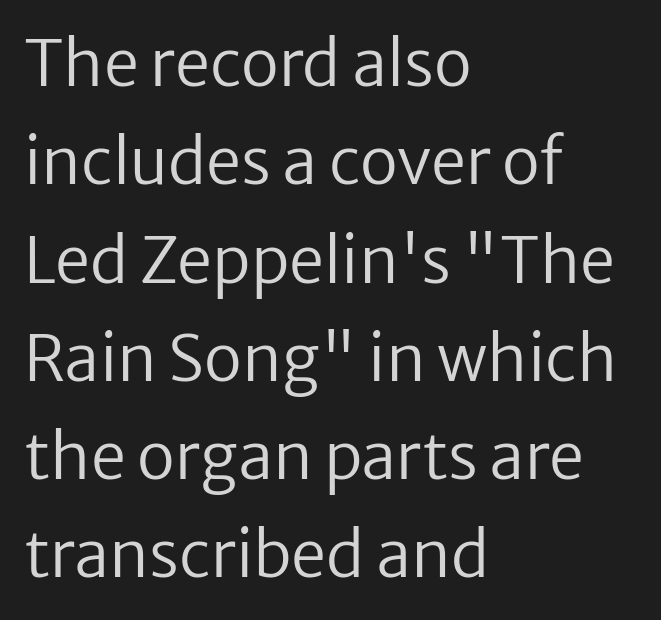
Stroke terminals: plain, sans-serif. The paragraph shown leans on its left margin. Tracking value appears to be zero — textbook default spacing. Rendered with straight, roman letterforms. Quick note: interline space is typical. Descenders are the only things crossing below the line.
